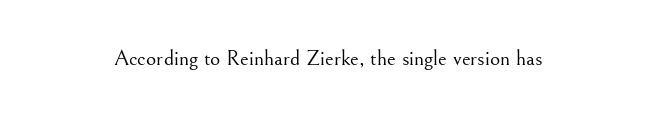
The space directly below the letters is spotless. Quick note: not italic, upright. The line texture is even and compact thanks to regular tracking. These glyphs show unthickened strokes, regular width or finer.
